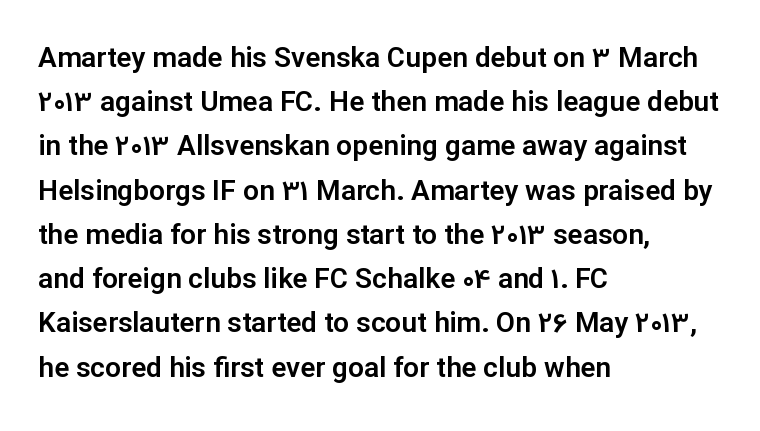
Q: Is the text italic (slanted)? A: No, it is upright.
Q: Is the typeface a serif or a sans-serif typeface? A: Sans-serif.
Q: Is the text underlined? A: No.
Q: How is the paragraph aligned? A: Left-aligned.
Q: Is the spacing between letters normal or unusually wide? A: Normal.
Q: Is the spacing between lines tight, normal or loose? A: Normal.
Q: Width (condensed, normal, or wide)? A: Normal.
Q: Stroke contrast? A: Low.
Q: x-height? A: Medium.
Q: Monospaced? A: No.
